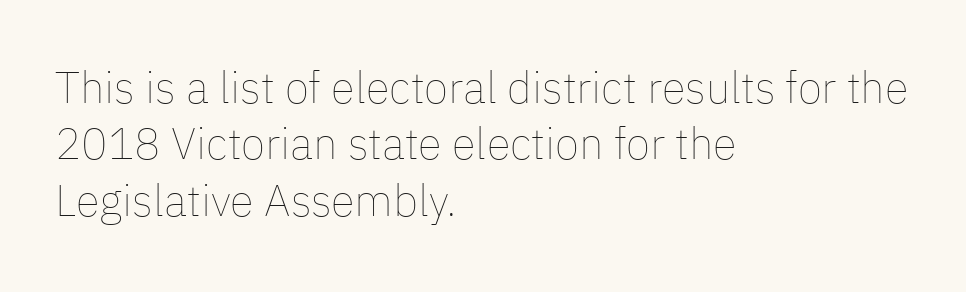
The image shows 44 px thin type, upright; set left-aligned, normal line spacing (1.28x), normal letter spacing, not underlined; low stroke contrast and a medium x-height.
